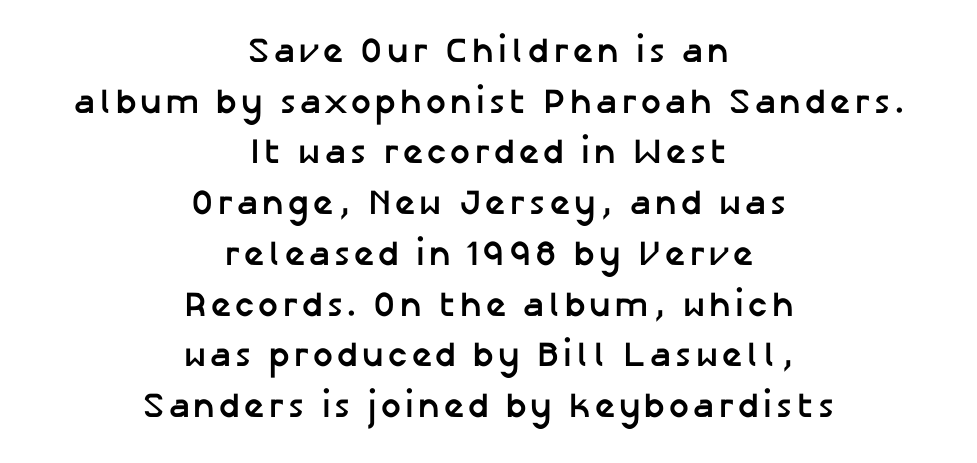
{"serif": "no", "italic": "no", "bold": "yes", "weight": "semibold", "width": "normal", "stroke_contrast": "low", "x_height": "medium", "monospaced": "no", "underline": "no", "align": "center", "line_spacing": "normal", "line_spacing_ratio": 1.45, "glyph_px": 35}
